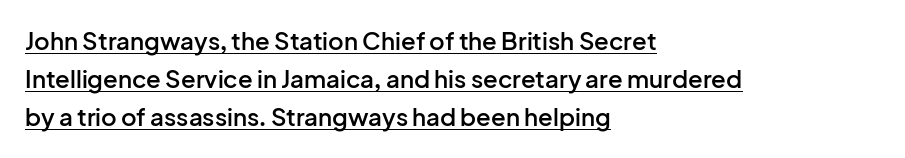
The image shows 24 px text type, upright; set left-aligned, normal line spacing (1.59x), normal letter spacing, underlined.
